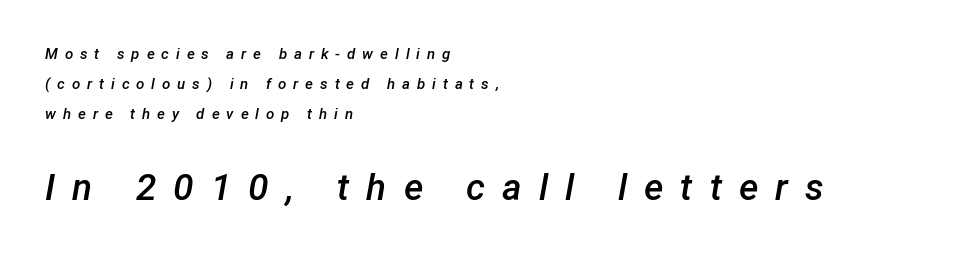
The image shows 37 px semibold type, italic (leaning right); set left-aligned, loose line spacing (2.0x), unusually wide letter spacing (+0.46 em), not underlined; the second (bottom) block is 2.47x larger; low stroke contrast and a medium x-height.
